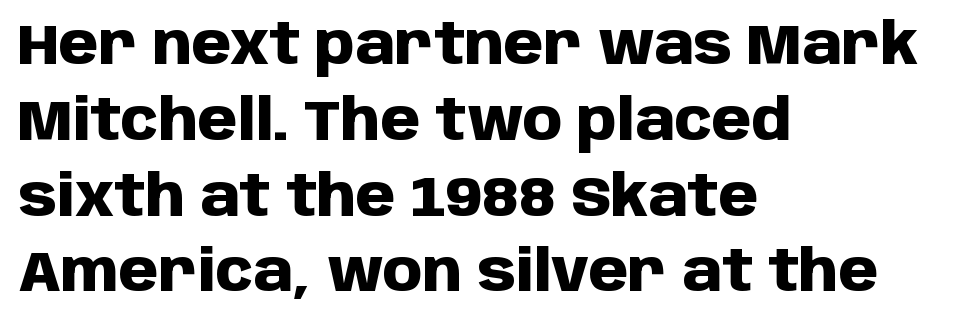
{"serif": "no", "italic": "no", "bold": "yes", "weight": "heavy", "width": "normal", "stroke_contrast": "low", "x_height": "large", "monospaced": "no", "underline": "no", "align": "left", "line_spacing": "normal", "line_spacing_ratio": 1.33, "letter_spacing": "normal", "letter_spacing_em": 0.0, "glyph_px": 57}
